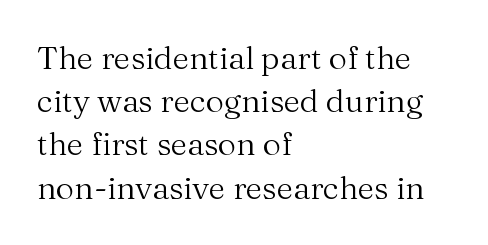
Q: Is the text bold? A: No.
Q: Is the text italic (slanted)? A: No, it is upright.
Q: Is the typeface a serif or a sans-serif typeface? A: Serif.
Q: Is the text underlined? A: No.
Q: How is the paragraph aligned? A: Left-aligned.
Q: Is the spacing between letters normal or unusually wide? A: Normal.
Q: Is the spacing between lines tight, normal or loose? A: Normal.
Q: Width (condensed, normal, or wide)? A: Normal.
Q: Stroke contrast? A: Medium.
Q: x-height? A: Medium.
Q: Monospaced? A: No.
